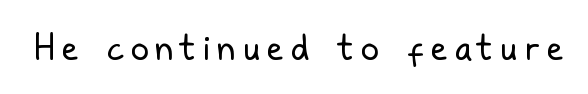
{"serif": "no", "italic": "no", "bold": "no", "weight": "regular", "width": "condensed", "stroke_contrast": "low", "x_height": "medium", "monospaced": "no", "underline": "no", "letter_spacing": "wide", "letter_spacing_em": 0.2, "glyph_px": 36}
